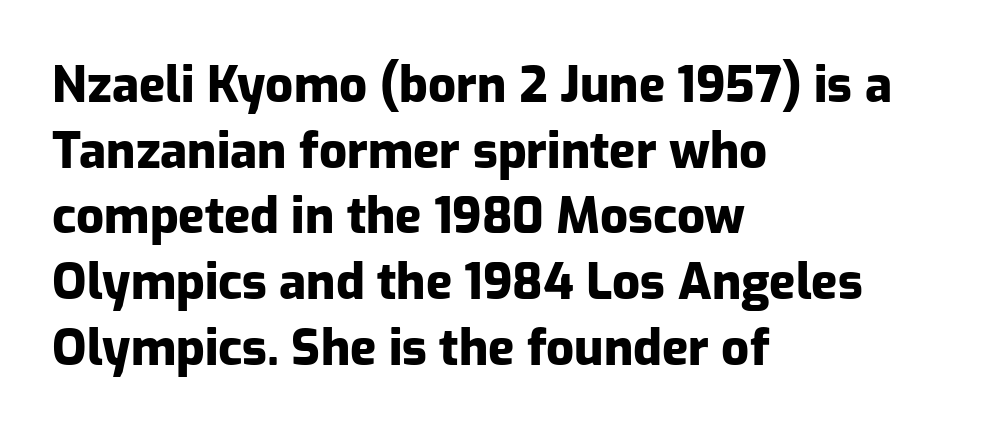
Q: Is the text bold? A: Yes.
Q: Is the text italic (slanted)? A: No, it is upright.
Q: Is the typeface a serif or a sans-serif typeface? A: Sans-serif.
Q: Is the text underlined? A: No.
Q: How is the paragraph aligned? A: Left-aligned.
Q: Is the spacing between letters normal or unusually wide? A: Normal.
Q: Is the spacing between lines tight, normal or loose? A: Normal.
Q: Width (condensed, normal, or wide)? A: Normal.
Q: Stroke contrast? A: Low.
Q: x-height? A: Medium.
Q: Monospaced? A: No.
